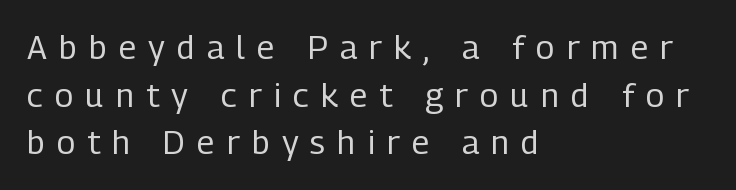
Q: Is the text bold? A: No.
Q: Is the text italic (slanted)? A: No, it is upright.
Q: Is the typeface a serif or a sans-serif typeface? A: Sans-serif.
Q: Is the text underlined? A: No.
Q: How is the paragraph aligned? A: Left-aligned.
Q: Is the spacing between letters normal or unusually wide? A: Unusually wide.
Q: Is the spacing between lines tight, normal or loose? A: Normal.
Q: Width (condensed, normal, or wide)? A: Condensed.
Q: Stroke contrast? A: Low.
Q: x-height? A: Medium.
Q: Monospaced? A: No.
